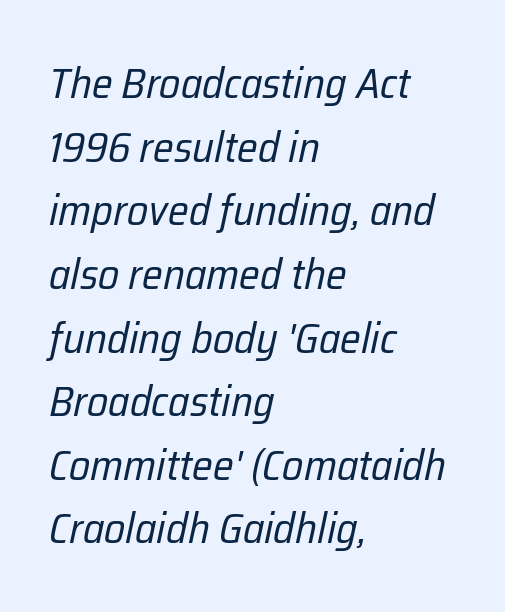
Where is the straight margin? On the left. Counters stay open thanks to moderate or lighter strokes. Leading matches the norm, producing a regular column. Type without underlining.
